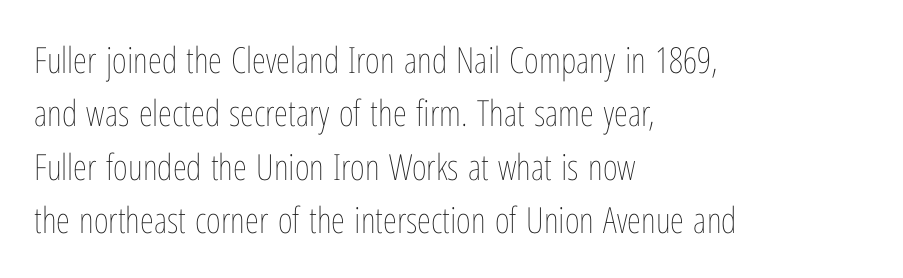
Q: Is the text bold? A: No.
Q: Is the text italic (slanted)? A: No, it is upright.
Q: Is the text underlined? A: No.
Q: How is the paragraph aligned? A: Left-aligned.
Q: Is the spacing between letters normal or unusually wide? A: Normal.
Q: Is the spacing between lines tight, normal or loose? A: Normal.
Q: Width (condensed, normal, or wide)? A: Condensed.
Q: Stroke contrast? A: Low.
Q: x-height? A: Medium.
Q: Monospaced? A: No.
